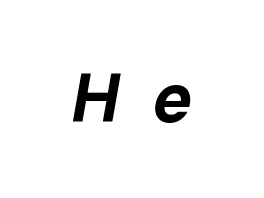
The horizontal fit of the characters is loose and conspicuously gappy. Compared with an ordinary text face, these strokes are far heavier — a full bold. These lines are rendered in a variable-pitch font. Descenders hang freely into open space. Slanted lettering throughout.
